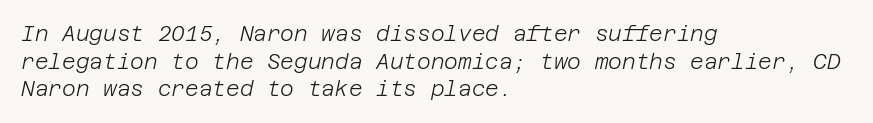
The paragraph shown leans on its left margin. Look at the tracking — it's just the regular setting, nothing added. Weight: not bold — regular or lighter. These lines were composed using italics.
